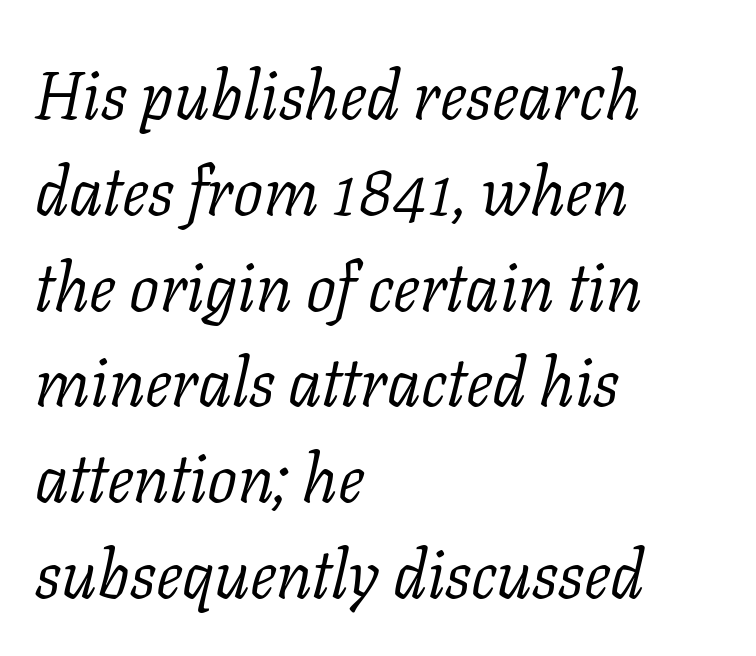
You could call the tracking neutral — neither tight nor loose. The lines are quadded left. Is this a sans? No — the strokes have serifs. Rows of type keep a routine distance in the vertical direction.
